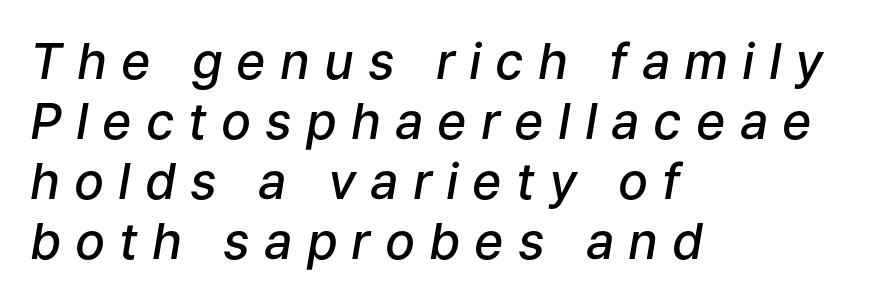
The image shows 50 px semibold type, italic (leaning right); set left-aligned, line spacing 1.2x, unusually wide letter spacing (+0.28 em), not underlined; low stroke contrast and a medium x-height.
